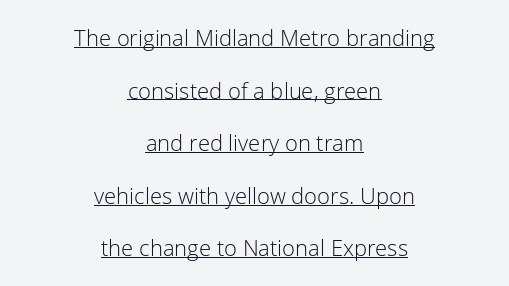
Q: Is the text bold? A: No.
Q: Is the text italic (slanted)? A: No, it is upright.
Q: Is the text underlined? A: Yes.
Q: How is the paragraph aligned? A: Centered.
Q: Is the spacing between letters normal or unusually wide? A: Normal.
Q: Is the spacing between lines tight, normal or loose? A: Loose.
